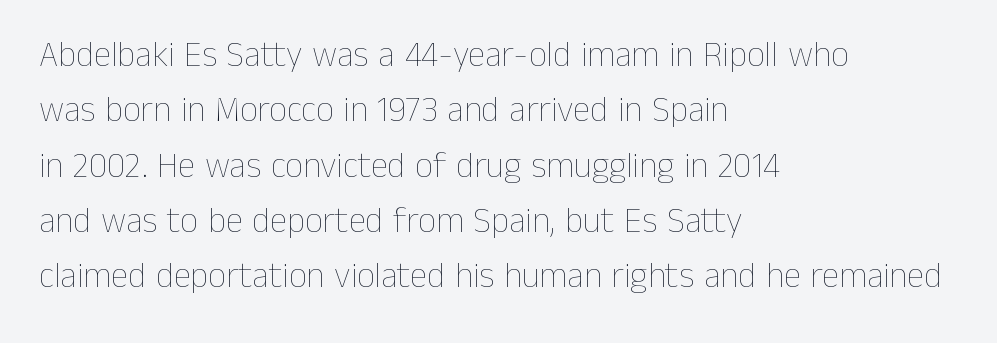
The rows are spaced the way most documents space them. Every character sits straight up, as roman type does. Check under the words: just untouched page. Stroke mass is kept to a normal reading level or below. The text block is weighted toward the left margin, trailing off unevenly rightward. A typesetter would call this proportional, since set widths differ per character.
